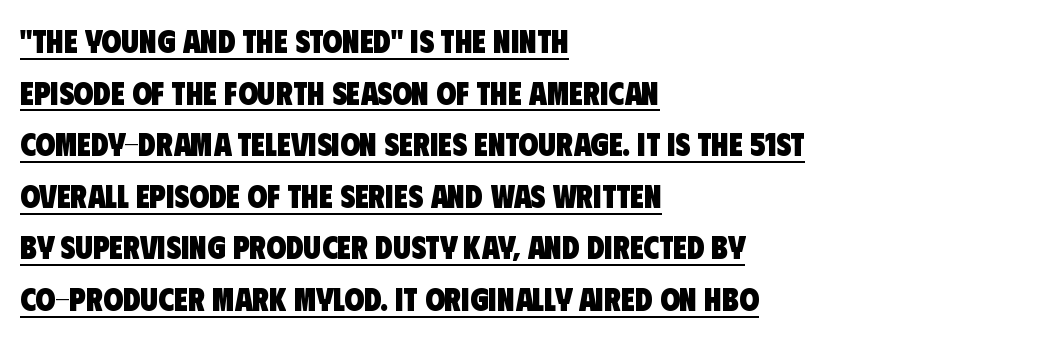
{"serif": "no", "bold": "yes", "weight": "heavy", "width": "condensed", "stroke_contrast": "low", "x_height": "large", "monospaced": "no", "underline": "yes", "align": "left", "line_spacing": "normal", "line_spacing_ratio": 1.61, "letter_spacing": "normal", "letter_spacing_em": 0.0, "glyph_px": 32}
